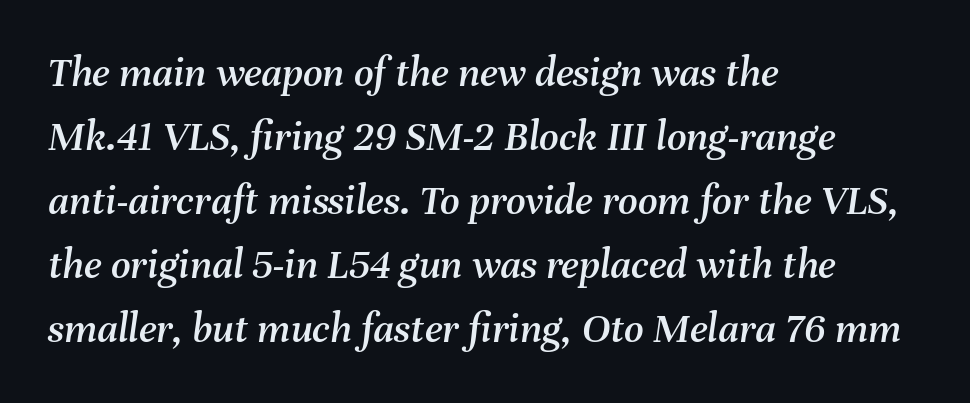
The image shows 43 px text type, italic (leaning right); set left-aligned, normal line spacing (1.49x), normal letter spacing, not underlined; medium stroke contrast and a medium x-height.
